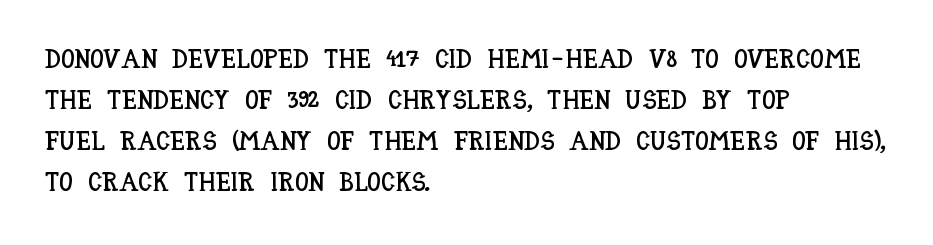
Underlining? Definitely not there. The passage shown stacks its lines at a standard gap. Tall strokes in this sample are plumb rather than angled. Is the block centered? No — it sits flush against the left margin.
